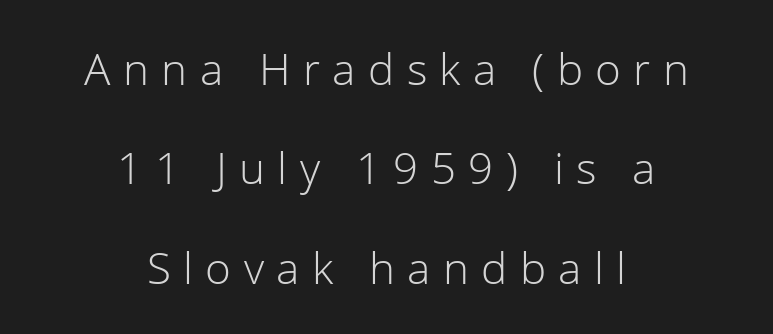
Q: Is the text bold? A: No.
Q: Is the text italic (slanted)? A: No, it is upright.
Q: Is the typeface a serif or a sans-serif typeface? A: Sans-serif.
Q: Is the text underlined? A: No.
Q: How is the paragraph aligned? A: Centered.
Q: Is the spacing between letters normal or unusually wide? A: Unusually wide.
Q: Is the spacing between lines tight, normal or loose? A: Loose.
Q: Width (condensed, normal, or wide)? A: Normal.
Q: Stroke contrast? A: Low.
Q: x-height? A: Medium.
Q: Monospaced? A: No.
